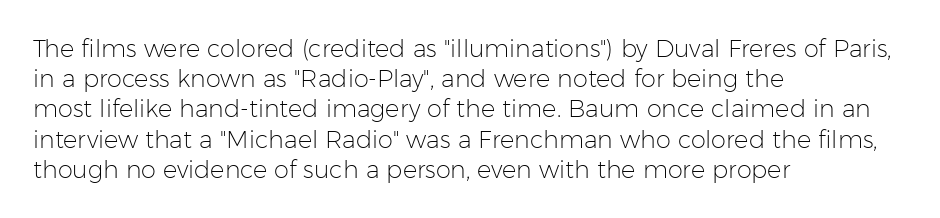
{"italic": "no", "bold": "no", "underline": "no", "align": "left", "line_spacing": "normal", "line_spacing_ratio": 1.26, "letter_spacing": "normal", "letter_spacing_em": 0.0, "glyph_px": 24}
